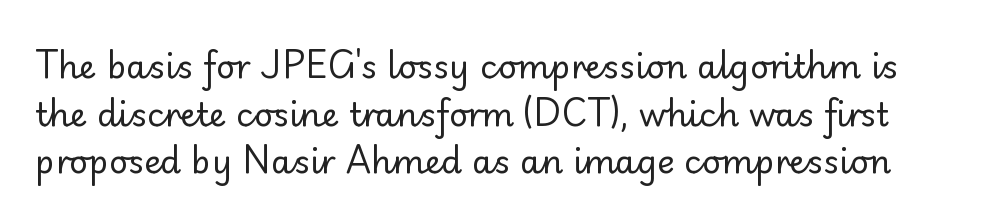
Q: Is the text bold? A: No.
Q: Is the text italic (slanted)? A: No, it is upright.
Q: Is the typeface a serif or a sans-serif typeface? A: Sans-serif.
Q: Is the text underlined? A: No.
Q: Is the spacing between letters normal or unusually wide? A: Normal.
Q: Is the spacing between lines tight, normal or loose? A: Normal.
Q: Width (condensed, normal, or wide)? A: Normal.
Q: Stroke contrast? A: Low.
Q: x-height? A: Small.
Q: Monospaced? A: No.
